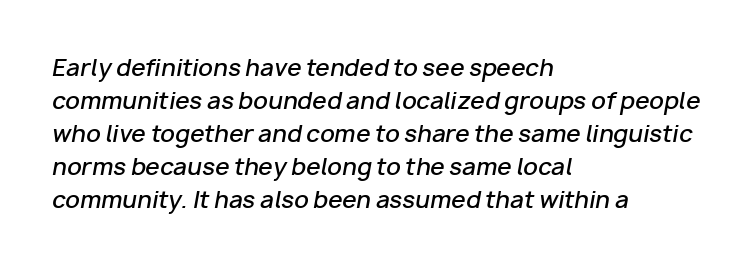
The image shows 23 px text type, italic (leaning right); set left-aligned, normal line spacing (1.44x), normal letter spacing, not underlined.
